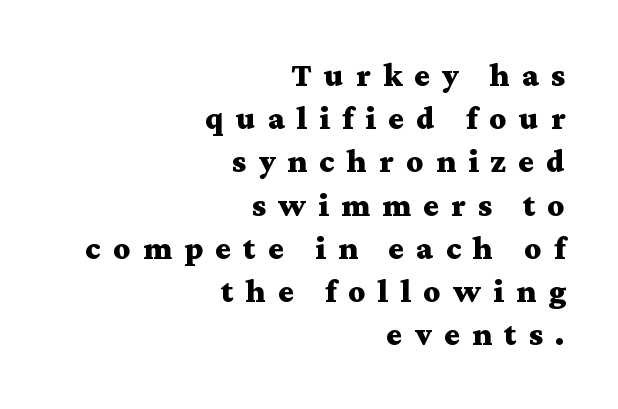
Q: Is the text bold? A: Yes.
Q: Is the text italic (slanted)? A: No, it is upright.
Q: Is the typeface a serif or a sans-serif typeface? A: Serif.
Q: Is the text underlined? A: No.
Q: How is the paragraph aligned? A: Right-aligned.
Q: Is the spacing between letters normal or unusually wide? A: Unusually wide.
Q: Is the spacing between lines tight, normal or loose? A: Normal.
Q: Width (condensed, normal, or wide)? A: Wide.
Q: Stroke contrast? A: Medium.
Q: x-height? A: Medium.
Q: Monospaced? A: No.
